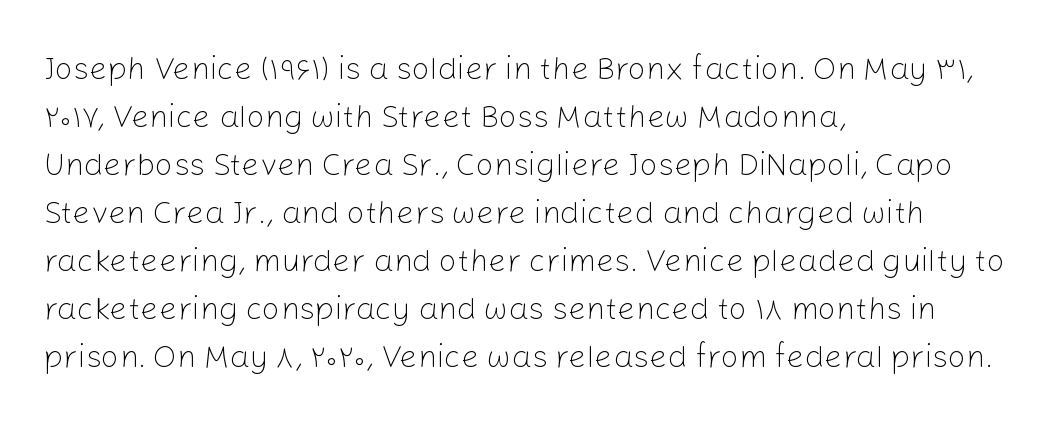
Style check: upright. Tracking here is standard; glyphs follow each other at the usual distance. Summary of weight: not heavy and not bold. Descenders are the only things crossing below the line.
